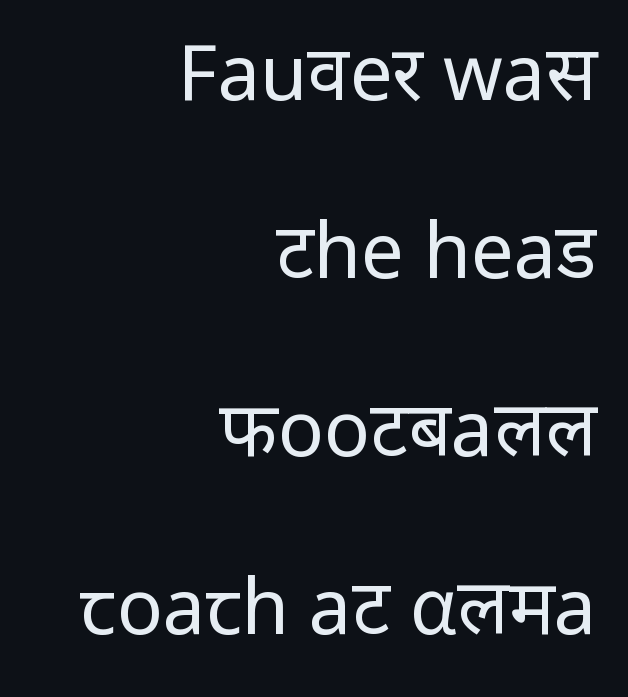
Q: Is the text bold? A: No.
Q: Is the text italic (slanted)? A: No, it is upright.
Q: Is the typeface a serif or a sans-serif typeface? A: Sans-serif.
Q: Is the text underlined? A: No.
Q: How is the paragraph aligned? A: Right-aligned.
Q: Is the spacing between letters normal or unusually wide? A: Normal.
Q: Is the spacing between lines tight, normal or loose? A: Loose.
Q: Width (condensed, normal, or wide)? A: Normal.
Q: Stroke contrast? A: Low.
Q: x-height? A: Medium.
Q: Monospaced? A: No.
